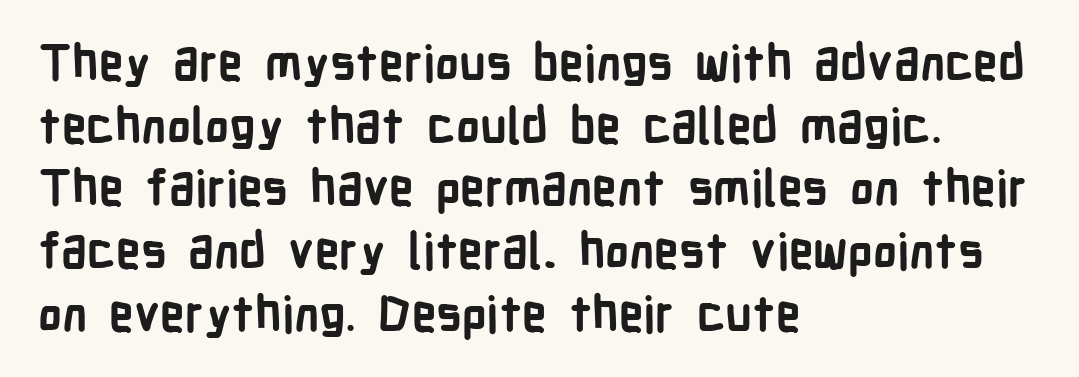
The image shows 49 px semibold, condensed sans-serif type, upright; set left-aligned, normal line spacing (1.28x), normal letter spacing, not underlined; low stroke contrast and a medium x-height.
